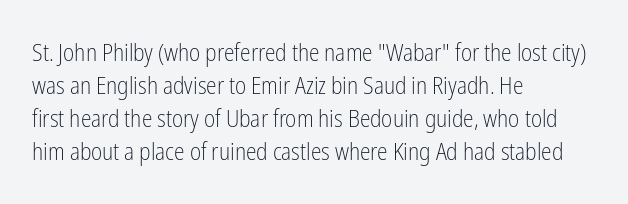
Q: Is the text bold? A: No.
Q: Is the text italic (slanted)? A: No, it is upright.
Q: Is the text underlined? A: No.
Q: How is the paragraph aligned? A: Left-aligned.
Q: Is the spacing between letters normal or unusually wide? A: Normal.
Q: Is the spacing between lines tight, normal or loose? A: Normal.
